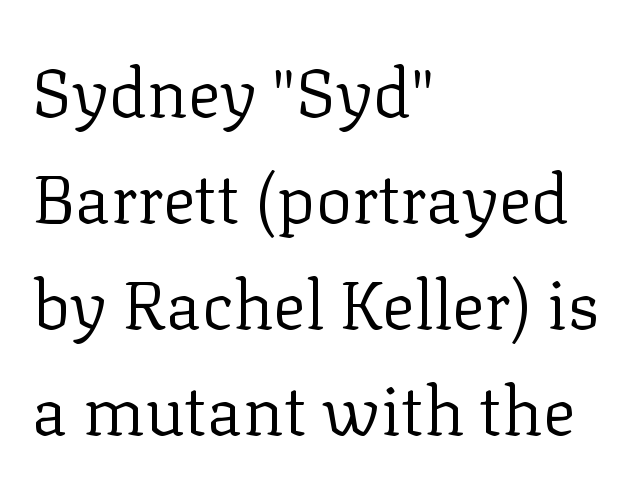
Q: Is the text bold? A: No.
Q: Is the text italic (slanted)? A: No, it is upright.
Q: Is the typeface a serif or a sans-serif typeface? A: Serif.
Q: Is the text underlined? A: No.
Q: How is the paragraph aligned? A: Left-aligned.
Q: Is the spacing between letters normal or unusually wide? A: Normal.
Q: Is the spacing between lines tight, normal or loose? A: Normal.
Q: Width (condensed, normal, or wide)? A: Normal.
Q: Stroke contrast? A: Low.
Q: x-height? A: Medium.
Q: Monospaced? A: No.
